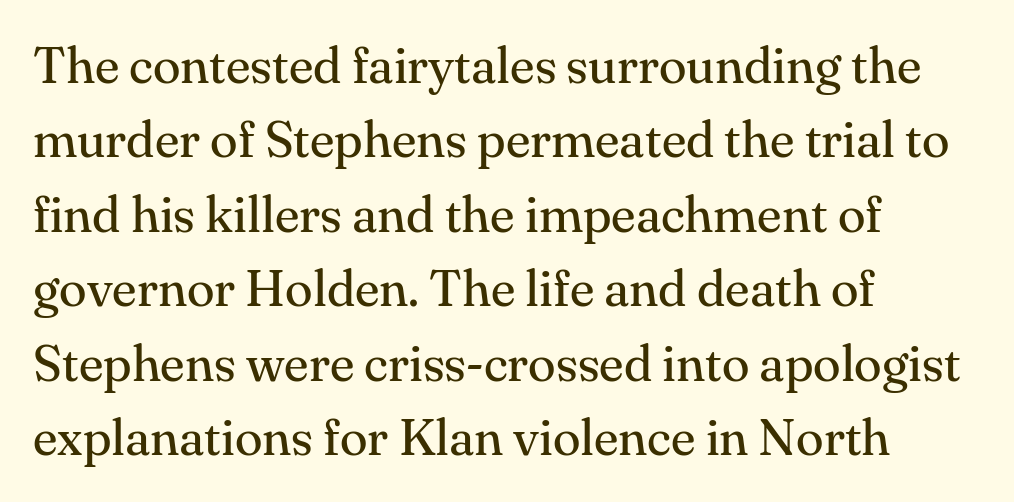
{"serif": "yes", "italic": "no", "bold": "no", "weight": "regular", "width": "normal", "stroke_contrast": "medium", "x_height": "small", "monospaced": "no", "underline": "no", "align": "left", "line_spacing": "normal", "line_spacing_ratio": 1.46, "letter_spacing": "normal", "letter_spacing_em": 0.0, "glyph_px": 51}
